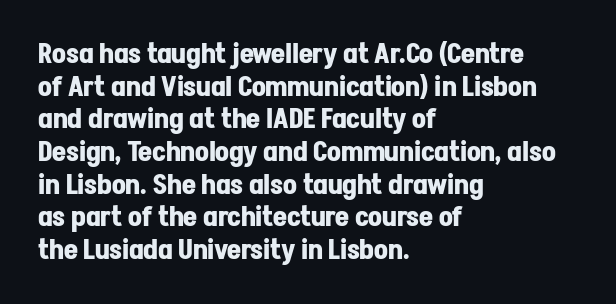
Q: Is the text bold? A: Yes.
Q: Is the text italic (slanted)? A: No, it is upright.
Q: Is the text underlined? A: No.
Q: How is the paragraph aligned? A: Left-aligned.
Q: Is the spacing between letters normal or unusually wide? A: Normal.
